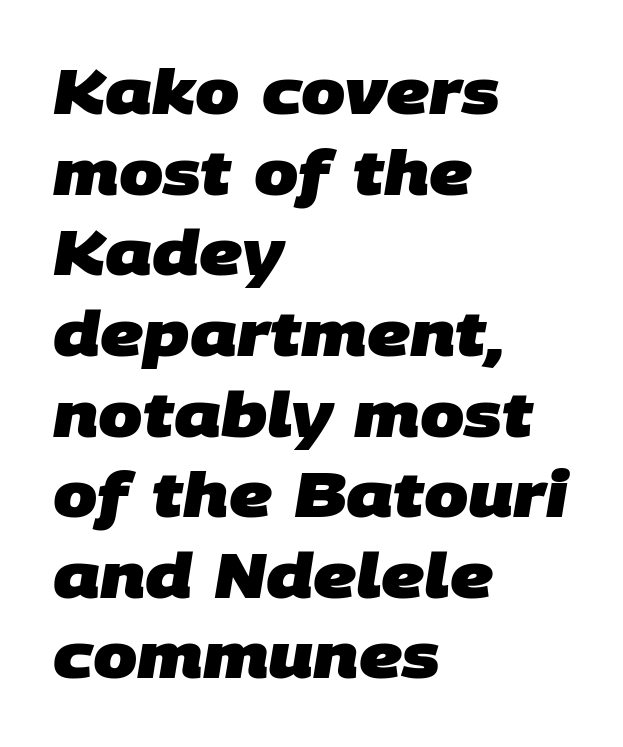
This block has exactly the height ordinary leading produces. Do the characters align in a grid? No, the font is proportional. Strong, thick strokes mark this as bold type. Just letters on the line, the space beneath them empty. Horizontally, the lines are justified to the leading edge only. The characters display no serif detailing; their extremities are plain.
